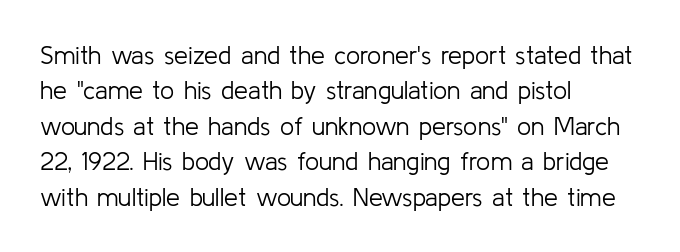
{"italic": "no", "bold": "no", "underline": "no", "align": "left", "line_spacing": "normal", "line_spacing_ratio": 1.42, "letter_spacing": "normal", "letter_spacing_em": 0.0, "glyph_px": 25}
